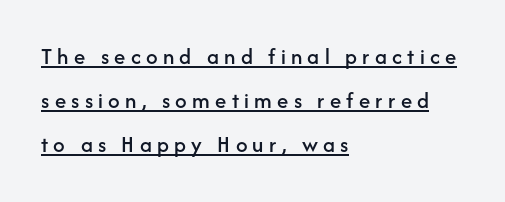
Q: Is the text italic (slanted)? A: No, it is upright.
Q: Is the text underlined? A: Yes.
Q: How is the paragraph aligned? A: Left-aligned.
Q: Is the spacing between letters normal or unusually wide? A: Unusually wide.
Q: Is the spacing between lines tight, normal or loose? A: Loose.
